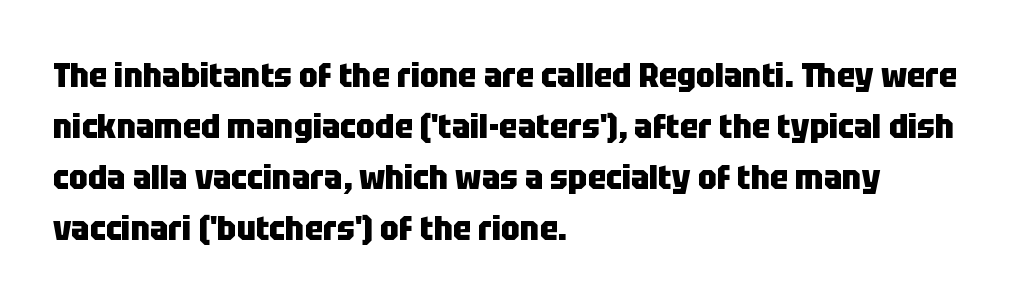
{"serif": "no", "italic": "no", "bold": "yes", "weight": "heavy", "width": "condensed", "stroke_contrast": "low", "x_height": "large", "monospaced": "no", "underline": "no", "align": "left", "line_spacing": "normal", "line_spacing_ratio": 1.5, "letter_spacing": "normal", "letter_spacing_em": 0.0, "glyph_px": 34}
